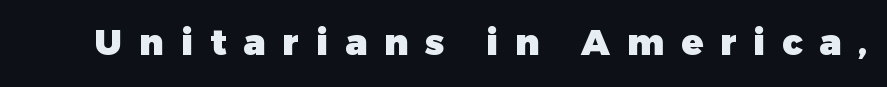
The image shows 36 px heavy sans-serif type, upright; set unusually wide letter spacing (+0.47 em), not underlined; low stroke contrast and a medium x-height.
